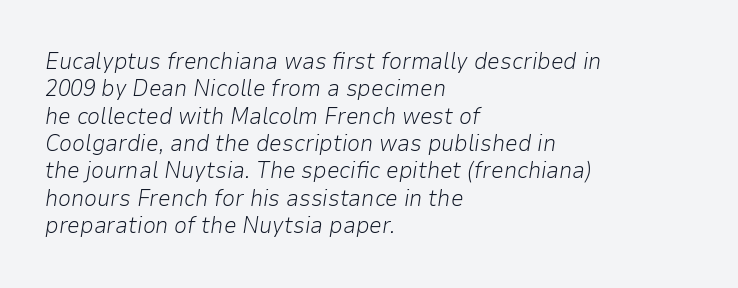
Glyph-to-glyph distance matches everyday printed text. Each stroke keeps to a modest, everyday thickness or less. Beneath every word, the page is bare. Does the lettering tilt? It does — this is italic. Left-aligned paragraph, ragged on the right.
